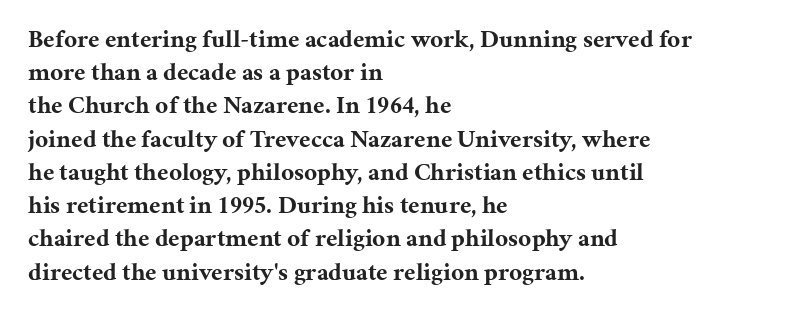
Q: Is the text bold? A: Yes.
Q: Is the text italic (slanted)? A: No, it is upright.
Q: Is the text underlined? A: No.
Q: How is the paragraph aligned? A: Left-aligned.
Q: Is the spacing between letters normal or unusually wide? A: Normal.
Q: Is the spacing between lines tight, normal or loose? A: Normal.
